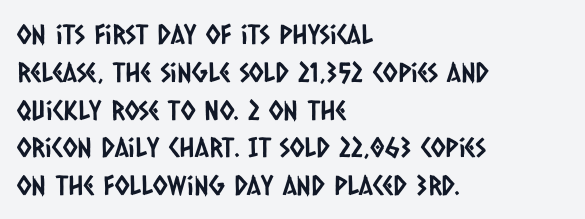
Short note: letters normally spaced. Is the block centered? No — it sits flush against the left margin. Is there much room between lines? A standard amount, neither cramped nor airy. Rule under the text: the space is simply empty.
